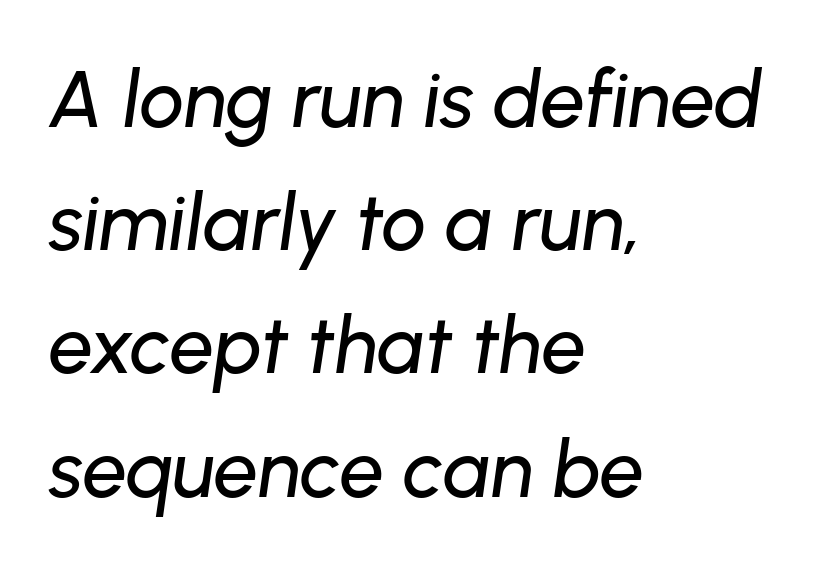
{"italic": "yes", "lean": "right", "slant_degrees": 8, "width": "normal", "stroke_contrast": "low", "x_height": "medium", "monospaced": "no", "underline": "no", "align": "left", "line_spacing": "normal", "line_spacing_ratio": 1.56, "letter_spacing": "normal", "letter_spacing_em": 0.0, "glyph_px": 79}
